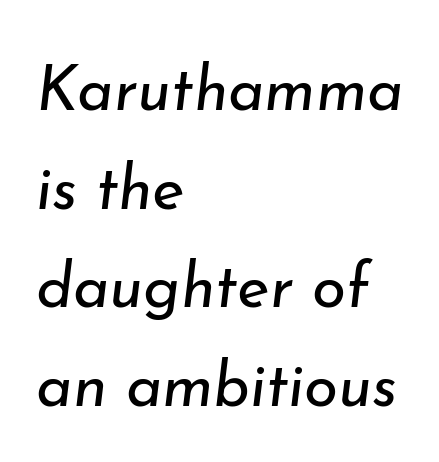
{"italic": "yes", "lean": "right", "slant_degrees": 7, "bold": "no", "weight": "regular", "width": "normal", "stroke_contrast": "low", "x_height": "small", "monospaced": "no", "underline": "no", "align": "left", "line_spacing": "normal", "line_spacing_ratio": 1.59, "letter_spacing": "normal", "letter_spacing_em": 0.0, "glyph_px": 62}
